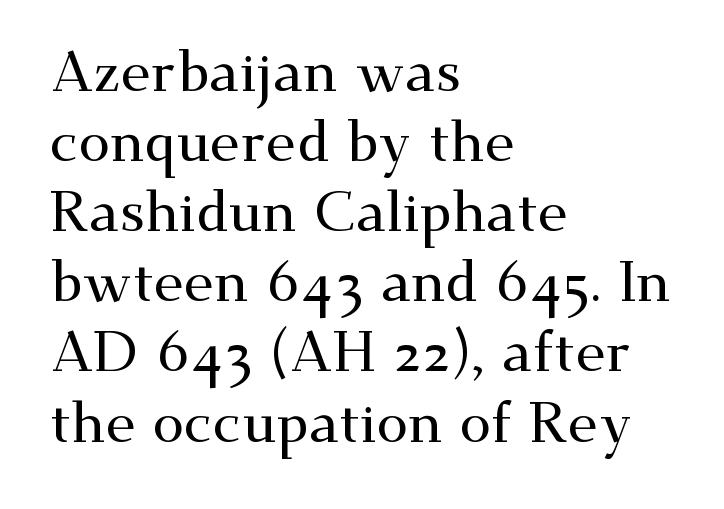
Q: Is the text italic (slanted)? A: No, it is upright.
Q: Is the typeface a serif or a sans-serif typeface? A: Serif.
Q: Is the text underlined? A: No.
Q: How is the paragraph aligned? A: Left-aligned.
Q: Is the spacing between letters normal or unusually wide? A: Normal.
Q: Width (condensed, normal, or wide)? A: Wide.
Q: Stroke contrast? A: Medium.
Q: x-height? A: Small.
Q: Monospaced? A: No.
